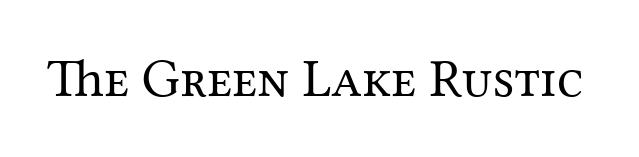
{"serif": "yes", "italic": "no", "bold": "no", "weight": "regular", "width": "normal", "stroke_contrast": "medium", "x_height": "medium", "monospaced": "no", "underline": "no", "letter_spacing": "normal", "letter_spacing_em": 0.0, "glyph_px": 54}
